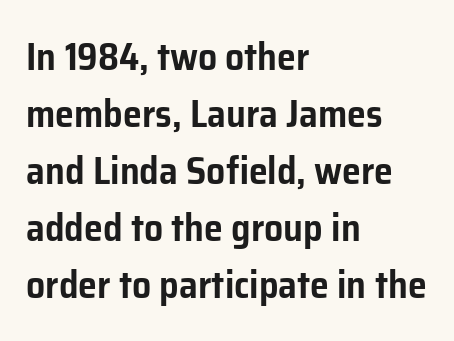
The image shows 38 px sans-serif type, upright; set left-aligned, normal line spacing (1.5x), normal letter spacing, not underlined; low stroke contrast and a medium x-height.
